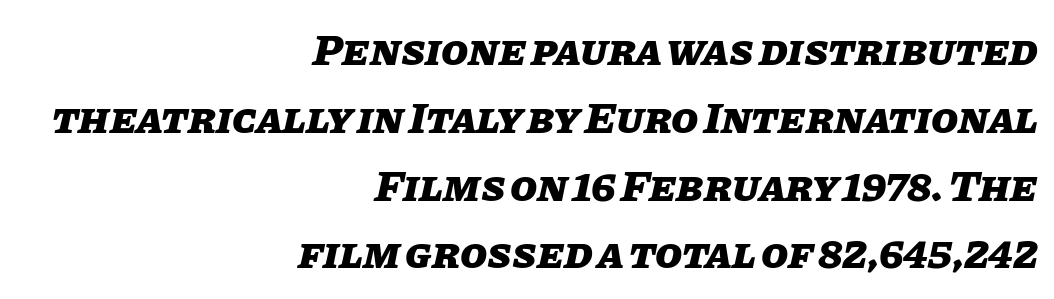
The image shows 44 px heavy type, italic (leaning right); set right-aligned, normal line spacing (1.54x), normal letter spacing, not underlined; low stroke contrast and a large x-height.
